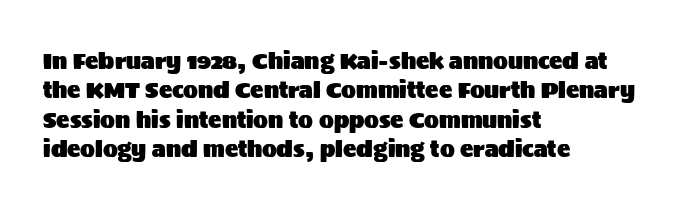
The image shows 22 px text type, upright; set left-aligned, normal line spacing (1.34x), normal letter spacing, not underlined.
